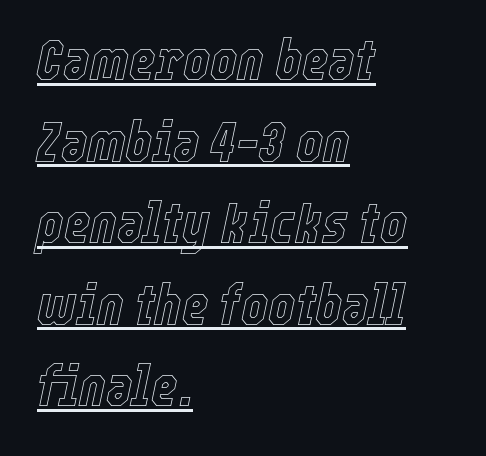
Q: Is the text italic (slanted)? A: Yes, it leans right by about 12 degrees.
Q: Is the text underlined? A: Yes.
Q: How is the paragraph aligned? A: Left-aligned.
Q: Is the spacing between letters normal or unusually wide? A: Normal.
Q: Is the spacing between lines tight, normal or loose? A: Normal.
Q: Width (condensed, normal, or wide)? A: Condensed.
Q: x-height? A: Medium.
Q: Monospaced? A: No.
